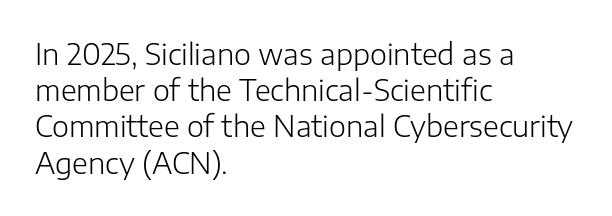
{"serif": "no", "italic": "no", "bold": "no", "weight": "light", "width": "normal", "stroke_contrast": "low", "x_height": "medium", "monospaced": "no", "underline": "no", "align": "left", "line_spacing": "normal", "line_spacing_ratio": 1.25, "letter_spacing": "normal", "letter_spacing_em": 0.0, "glyph_px": 29}
